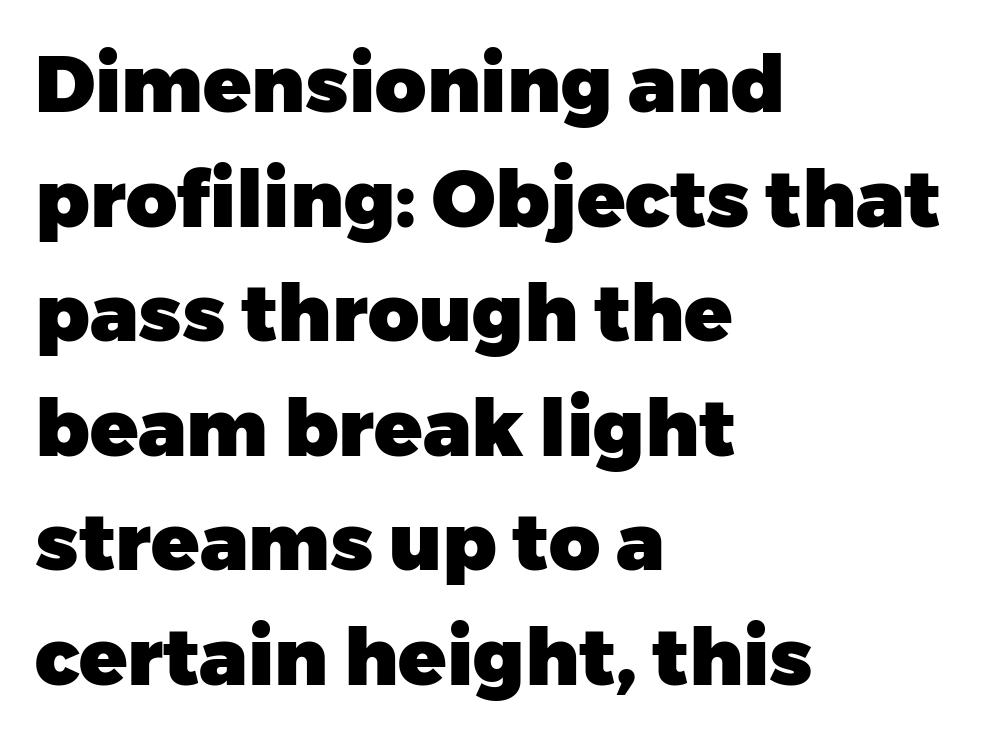
The image shows 79 px heavy sans-serif type, upright; set left-aligned, normal line spacing (1.45x), normal letter spacing, not underlined; low stroke contrast and a medium x-height.
